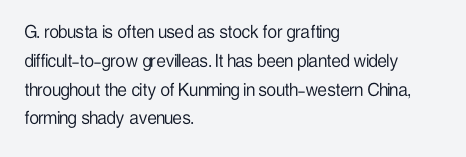
The image shows 21 px text type, upright; set left-aligned, normal line spacing (1.37x), normal letter spacing, not underlined.
